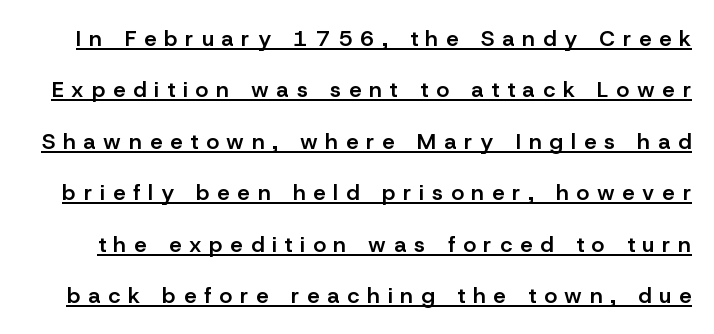
{"italic": "no", "bold": "semi", "underline": "yes", "line_spacing": "loose", "line_spacing_ratio": 2.34, "letter_spacing": "wide", "letter_spacing_em": 0.36, "glyph_px": 22}
